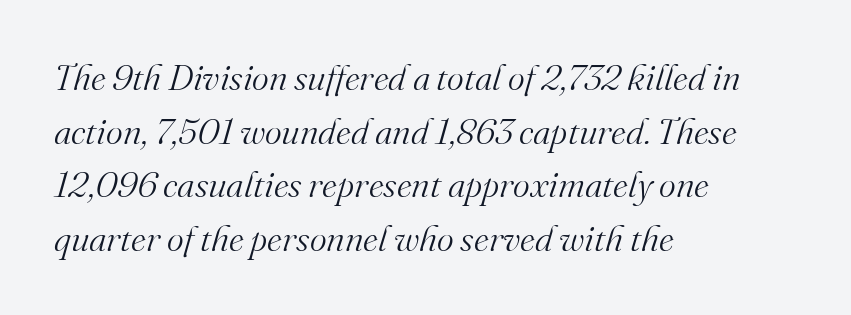
Q: Is the text bold? A: No.
Q: Is the text italic (slanted)? A: Yes, it leans right by about 16 degrees.
Q: Is the typeface a serif or a sans-serif typeface? A: Serif.
Q: Is the text underlined? A: No.
Q: How is the paragraph aligned? A: Left-aligned.
Q: Is the spacing between letters normal or unusually wide? A: Normal.
Q: Is the spacing between lines tight, normal or loose? A: Normal.
Q: Width (condensed, normal, or wide)? A: Normal.
Q: Stroke contrast? A: Medium.
Q: x-height? A: Small.
Q: Monospaced? A: No.
